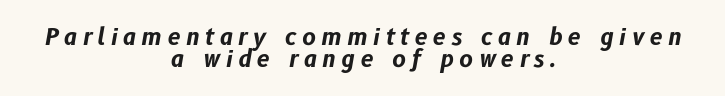
The image shows 23 px bold type, italic (leaning right); set centered, tight line spacing (0.96x), unusually wide letter spacing (+0.24 em), not underlined.
